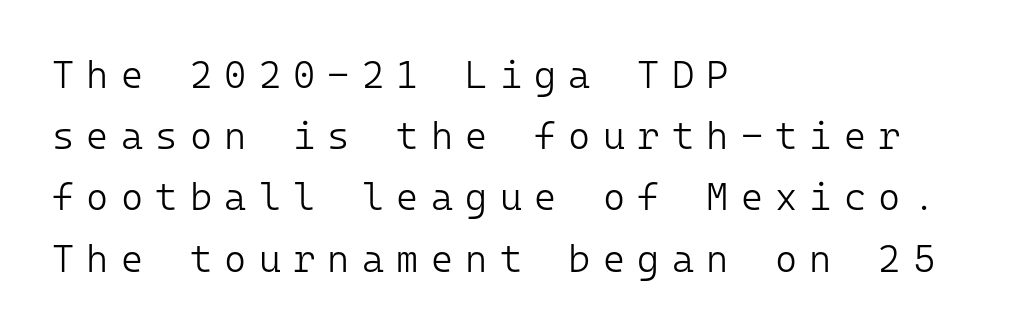
Every stem runs plumb, perpendicular to the baseline. Here the designer chose a console-style face with uniform glyph widths. In terms of letterspacing, this is a distinctly airy, spread setting. The vertical gap from one line to the next is medium.
